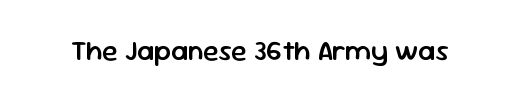
{"serif": "no", "italic": "no", "bold": "semi", "weight": "semibold", "width": "normal", "stroke_contrast": "low", "x_height": "medium", "monospaced": "no", "underline": "no", "letter_spacing": "normal", "letter_spacing_em": 0.0, "glyph_px": 28}
